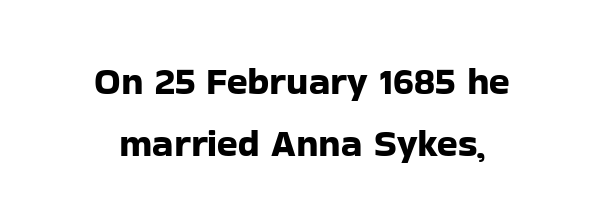
{"serif": "no", "italic": "no", "width": "normal", "stroke_contrast": "low", "x_height": "medium", "monospaced": "no", "underline": "no", "align": "center", "line_spacing": "normal", "line_spacing_ratio": 1.63, "letter_spacing": "normal", "letter_spacing_em": 0.0, "glyph_px": 38}
